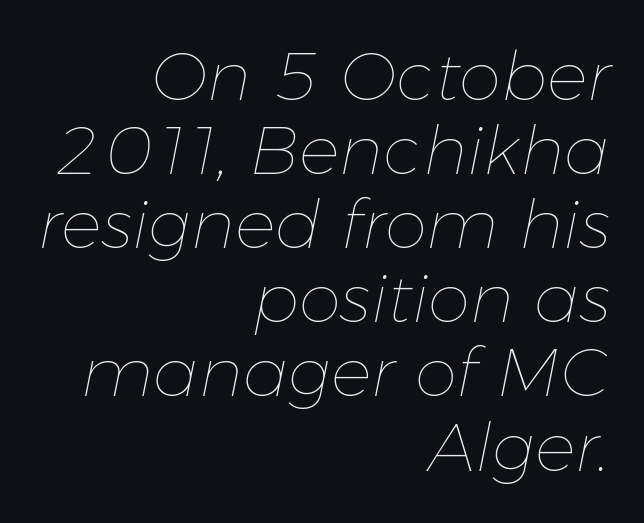
Q: Is the text bold? A: No.
Q: Is the text italic (slanted)? A: Yes, it leans right by about 11 degrees.
Q: Is the text underlined? A: No.
Q: How is the paragraph aligned? A: Right-aligned.
Q: Is the spacing between letters normal or unusually wide? A: Normal.
Q: Is the spacing between lines tight, normal or loose? A: Tight.
Q: Width (condensed, normal, or wide)? A: Normal.
Q: Stroke contrast? A: Low.
Q: x-height? A: Medium.
Q: Monospaced? A: No.
